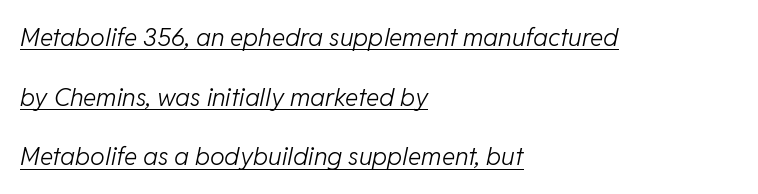
The image shows 25 px text type, italic (leaning right); set left-aligned, loose line spacing (2.39x), normal letter spacing, underlined.
